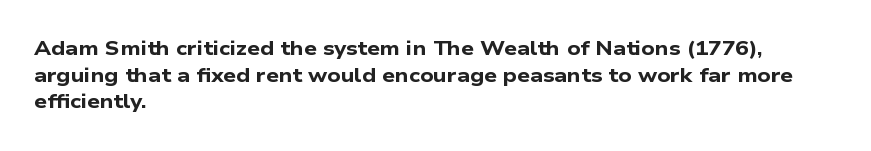
Its strokes are broad and dark, the hallmark of bold type. Short and long lines alike share a common starting point at left. How are the letters spaced? Ordinarily, with no added tracking. The gap between lines stays unmarked. Each new line begins a customary step beneath the previous one.
